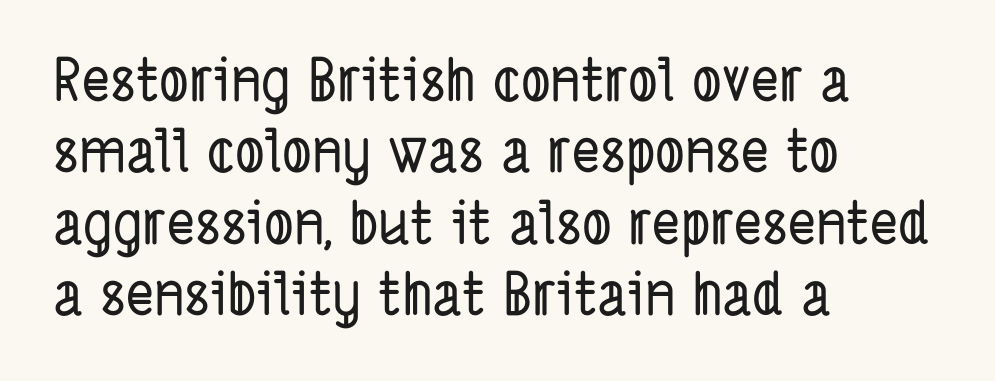
Visually the block forms a straight wall on the left and a jagged coastline on the right. A typesetter would call this proportional, since set widths differ per character. The font family rendered here belongs to the sans-serif group. Is the letter spacing exaggerated? No — it looks like the ordinary default. Type without underlining.
